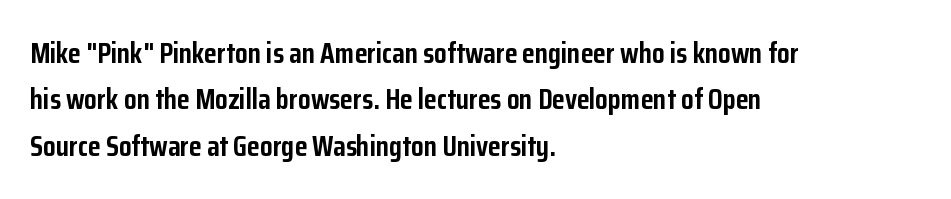
The image shows 29 px semibold, condensed sans-serif type, upright; set left-aligned, normal line spacing (1.6x), normal letter spacing, not underlined; low stroke contrast and a medium x-height.
